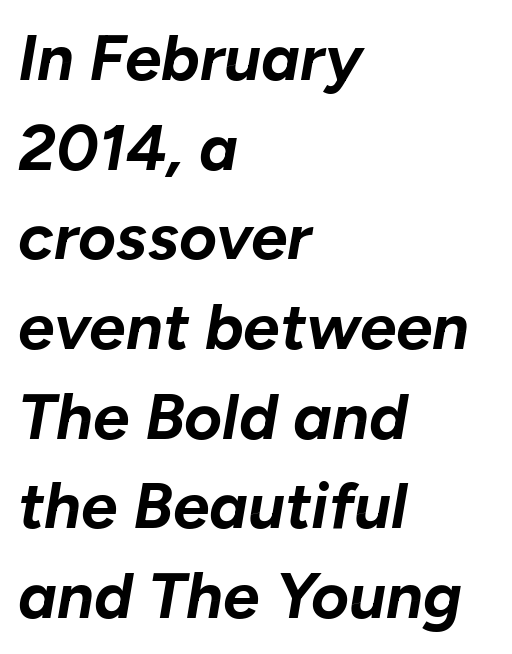
Rows of type keep a routine distance in the vertical direction. The rendering anchors every line to the left-hand side. Short note: letters normally spaced. The characters look thick and weighty, a clear bold. Only glyphs here, with clear space below each row. Think of a printed novel: that variable character pitch is what you see here.
